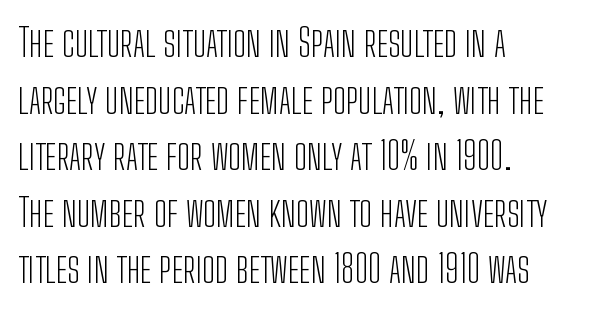
Is this a sans? Yes — the strokes have no serifs. The rendering uses natural spacing where letterforms have individual widths. Compared with typical body copy, the letter spacing here is the same. A student would call this left alignment; a typographer would say flush left, rag right. The rendering uses a moderate line-height, typical for paragraphs. Rendered with straight, roman letterforms.
